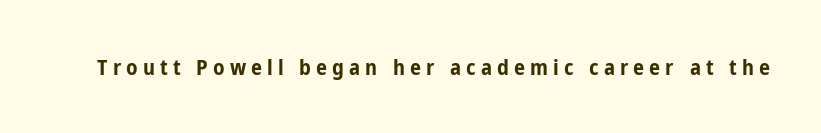
The passage shown has open, widely tracked lettering throughout. A clean baseline with only descenders dipping below it. The sample has been set heavy, in full bold. Posture: straight, roman, zero tilt.
